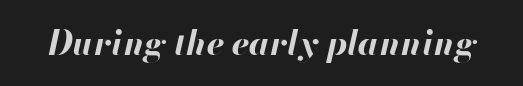
{"italic": "yes", "lean": "right", "slant_degrees": 13, "bold": "yes", "weight": "bold", "width": "normal", "stroke_contrast": "high", "x_height": "small", "monospaced": "no", "underline": "no", "letter_spacing": "normal", "letter_spacing_em": 0.0, "glyph_px": 33}
